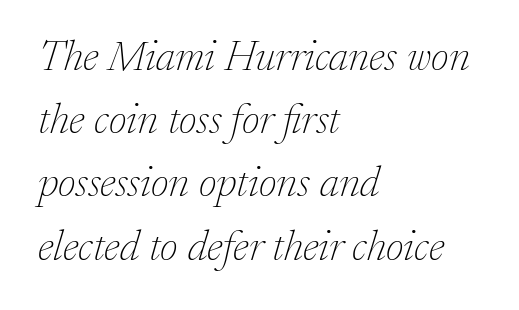
The image shows 43 px thin serif type, italic (leaning right); set left-aligned, normal line spacing (1.47x), normal letter spacing, not underlined; low stroke contrast and a medium x-height.
